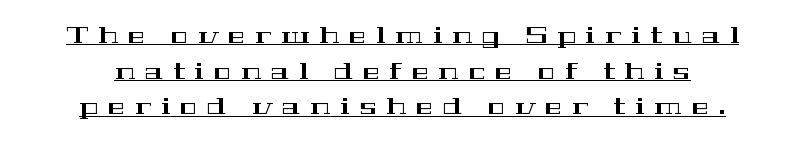
The tracking reads as deliberately expanded to a designer's eye. Notice how the passage keeps no hard edge, just a central spine. The leading is moderate, giving the passage an even texture. Ordinary non-slanted type is in use.
